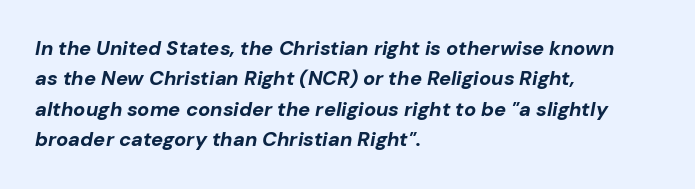
The image shows 20 px bold type, italic (leaning right); set left-aligned, normal line spacing (1.52x), normal letter spacing, not underlined.
